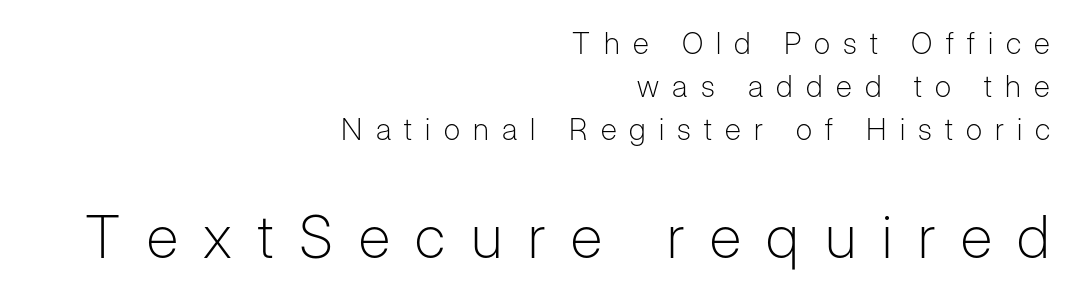
No heavy texture on the line: the type isn't bold. Is the letter spacing exaggerated? Yes — the characters are pushed far apart. This sample has the flowing, uneven cadence of proportional lettering. The paragraph shown leans on its right margin. Bare-footed words on every line. Posture: straight, roman, zero tilt.
